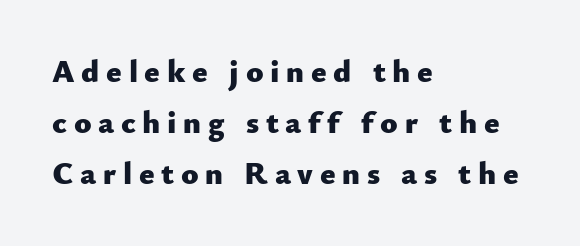
A student would call this left alignment; a typographer would say flush left, rag right. A bare baseline throughout the passage. This block has exactly the height ordinary leading produces. Typographically, this falls in the sans-serif category.
